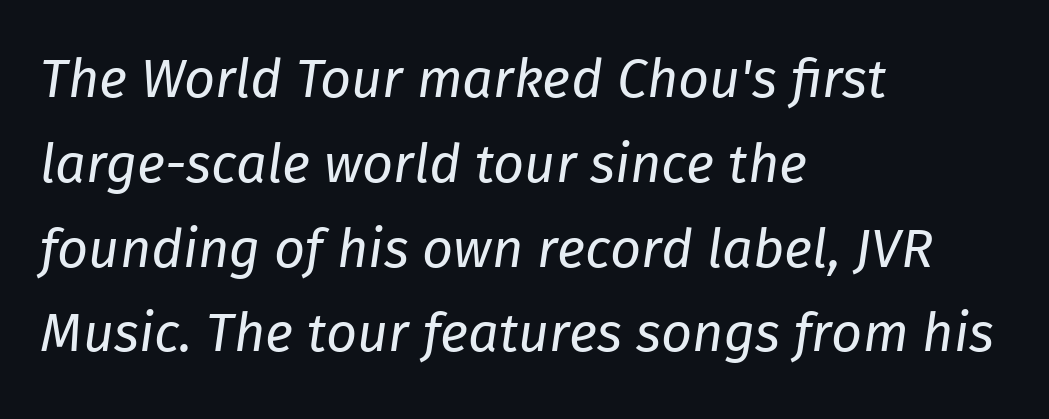
{"italic": "yes", "lean": "right", "slant_degrees": 8, "bold": "no", "weight": "regular", "width": "normal", "stroke_contrast": "low", "x_height": "medium", "monospaced": "no", "underline": "no", "align": "left", "line_spacing": "normal", "line_spacing_ratio": 1.57, "letter_spacing": "normal", "letter_spacing_em": 0.0, "glyph_px": 54}
